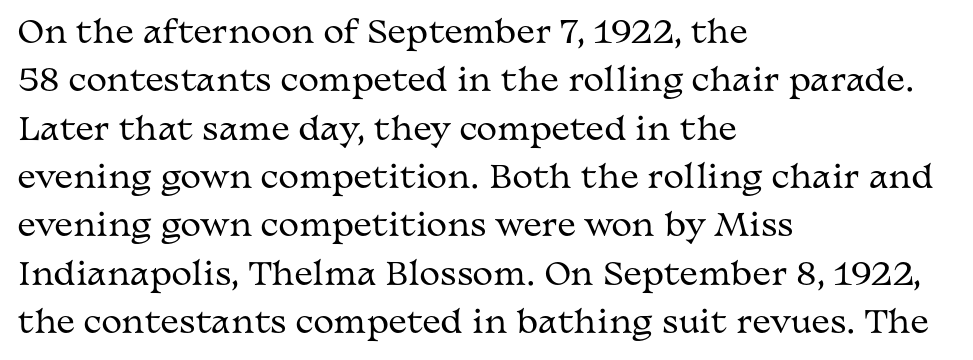
Posture: straight, roman, zero tilt. Spacing verdict: proportional, widths tailored to each character. Visually the block forms a straight wall on the left and a jagged coastline on the right. Lines of text with bare space underneath. Stroke terminals: seriffed.
